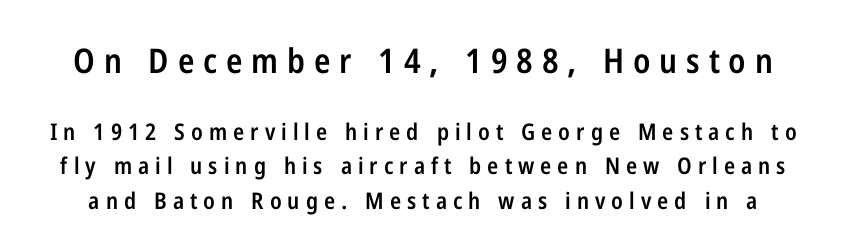
The image shows 34 px semibold, condensed sans-serif type, upright; set normal line spacing (1.51x), unusually wide letter spacing (+0.26 em), not underlined; the first (top) block is 1.48x larger; low stroke contrast and a medium x-height.
